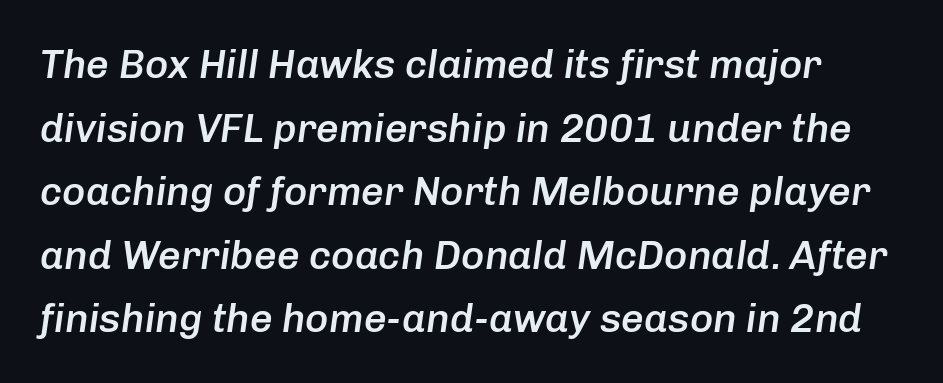
{"italic": "yes", "lean": "right", "slant_degrees": 8, "bold": "semi", "weight": "semibold", "width": "normal", "stroke_contrast": "low", "x_height": "medium", "monospaced": "no", "underline": "no", "line_spacing": "normal", "line_spacing_ratio": 1.59, "letter_spacing": "normal", "letter_spacing_em": 0.0, "glyph_px": 40}
